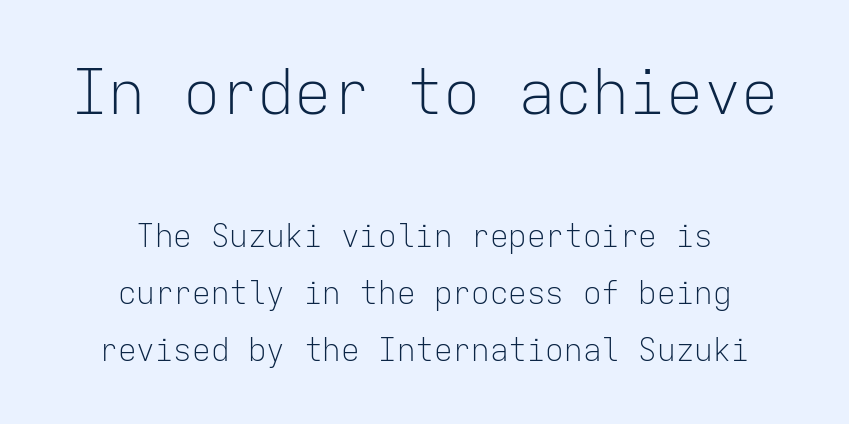
The image shows 62 px light sans-serif type, upright, monospaced; set centered, line spacing 1.83x, normal letter spacing, not underlined; the first (top) block is 2.0x larger; low stroke contrast and a medium x-height.
